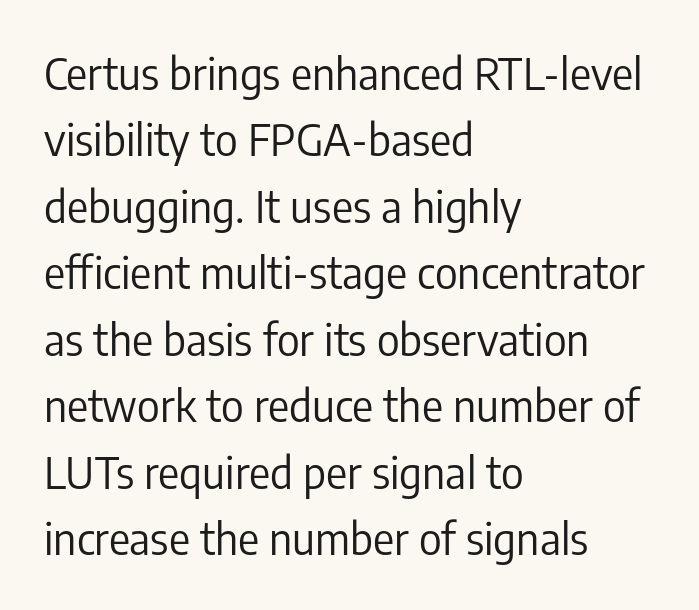
The image shows 44 px regular-weight, condensed sans-serif type, upright; set left-aligned, normal line spacing (1.51x), normal letter spacing, not underlined; low stroke contrast and a medium x-height.
